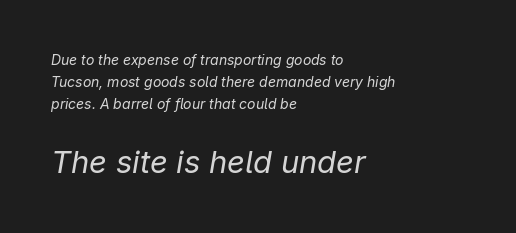
The cut favours lightness, reaching ordinary text weight at its darkest. The typesetter chose a ragged-right arrangement here. The words here are not underlined. Do the characters align in a grid? No, the font is proportional.
